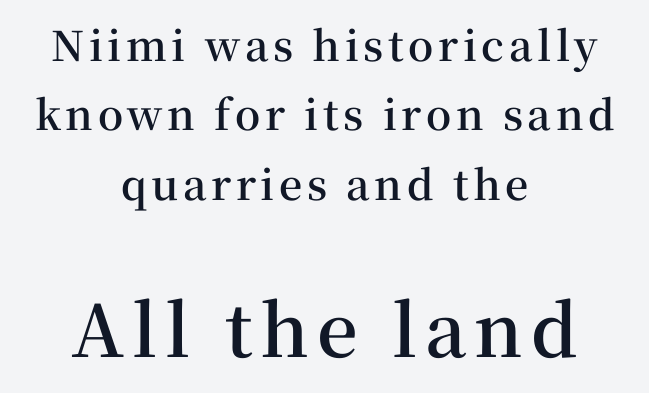
{"serif": "yes", "italic": "no", "bold": "semi", "weight": "semibold", "width": "normal", "stroke_contrast": "medium", "x_height": "medium", "monospaced": "no", "underline": "no", "align": "center", "line_spacing": "normal", "line_spacing_ratio": 1.69, "larger_block": "second", "size_ratio": 1.76, "glyph_px": 72}
